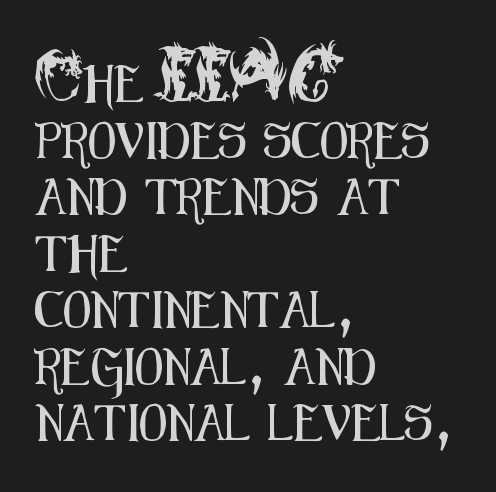
{"serif": "no", "italic": "no", "width": "condensed", "stroke_contrast": "medium", "x_height": "small", "monospaced": "no", "underline": "no", "align": "left", "line_spacing": "normal", "line_spacing_ratio": 1.57, "letter_spacing": "normal", "letter_spacing_em": 0.0, "glyph_px": 36}
